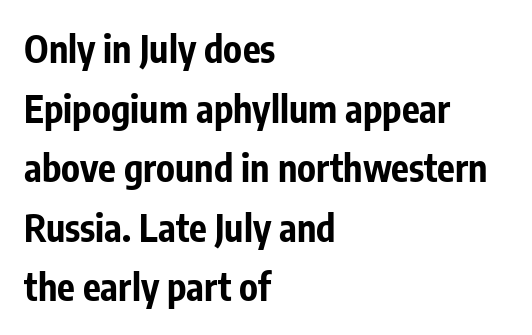
The image shows 37 px bold, condensed sans-serif type, upright; set left-aligned, normal line spacing (1.61x), normal letter spacing, not underlined; low stroke contrast and a medium x-height.
